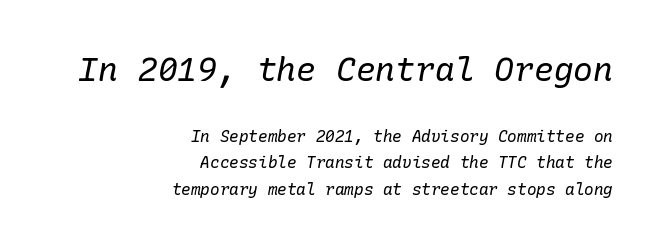
The image shows 33 px regular-weight type, italic (leaning right); set right-aligned, normal line spacing (1.65x), normal letter spacing, not underlined; the first (top) block is 2.06x larger; low stroke contrast and a medium x-height.
